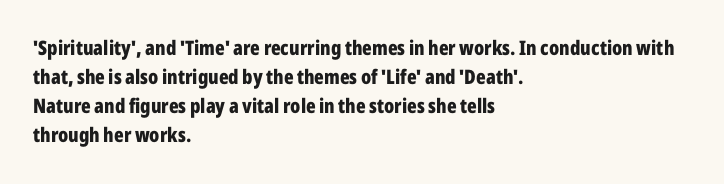
Style check: upright. The block of text has a typical density, with ordinary space between rows. The words here are not underlined. The paragraph shown leans on its left margin. The gaps between neighbouring characters are ordinary and unremarkable.
